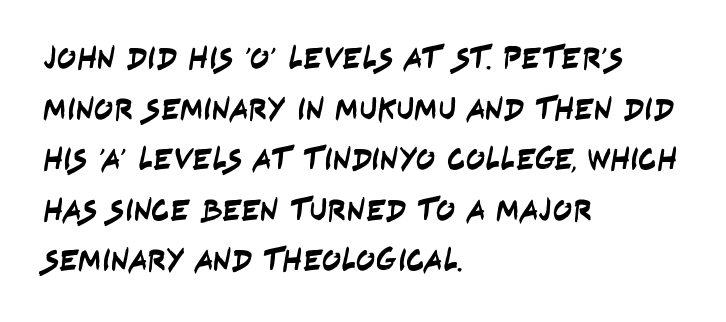
These lines are rendered in a variable-pitch font. The area under the type is left untouched. Default kerning and tracking; the words read as compact shapes. The vertical gap from one line to the next is medium. The glyphs in this specimen are sans serif. The typesetter chose a ragged-right arrangement here.
